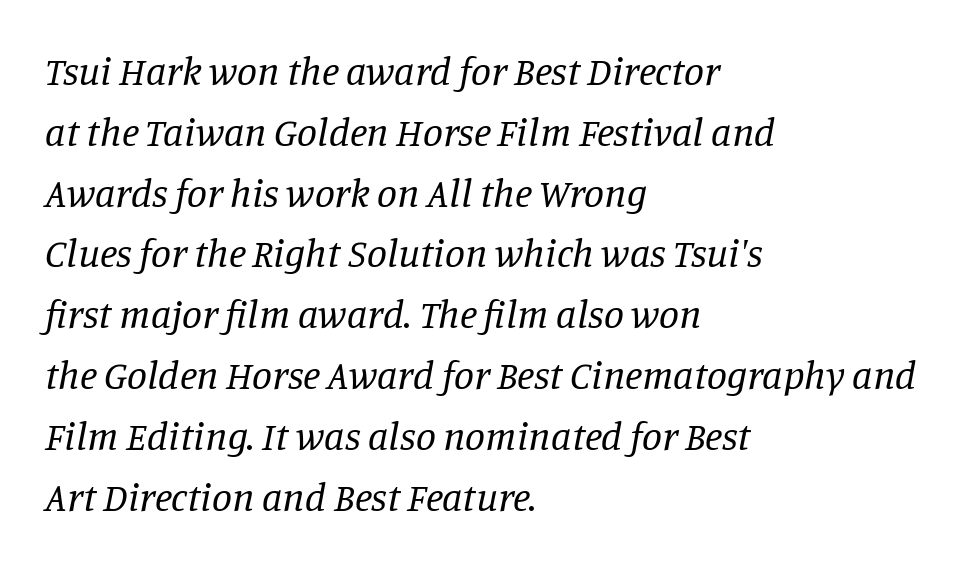
Q: Is the text bold? A: No.
Q: Is the text italic (slanted)? A: Yes, it leans right by about 11 degrees.
Q: Is the typeface a serif or a sans-serif typeface? A: Serif.
Q: Is the text underlined? A: No.
Q: How is the paragraph aligned? A: Left-aligned.
Q: Is the spacing between letters normal or unusually wide? A: Normal.
Q: Is the spacing between lines tight, normal or loose? A: Normal.
Q: Width (condensed, normal, or wide)? A: Normal.
Q: Stroke contrast? A: Low.
Q: x-height? A: Large.
Q: Monospaced? A: No.
